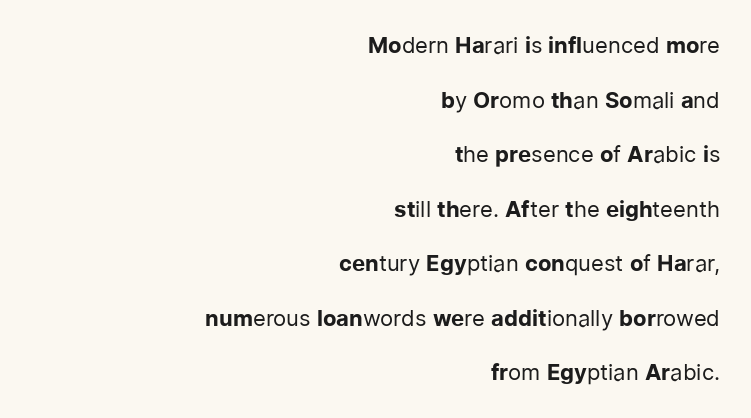
If you drew a ruler down the right edge, every line would touch it. Characters remain perfectly vertical along every line. The words here are not underlined. Baseline-to-baseline distance is far greater than the letter height.
